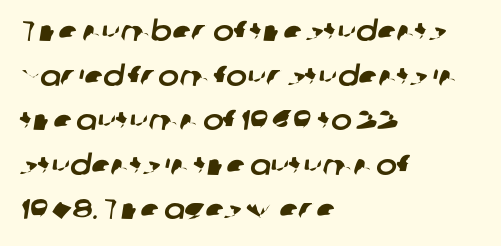
Serif or sans? Sans — the stroke terminals are bare. Caption: multi-line text, flush left, ragged right. The line texture is even and compact thanks to regular tracking. Looks like regular typesetting: each glyph gets only the width it needs. Descenders hang freely into open space. What's the leading like? Ordinary, nothing unusual.
